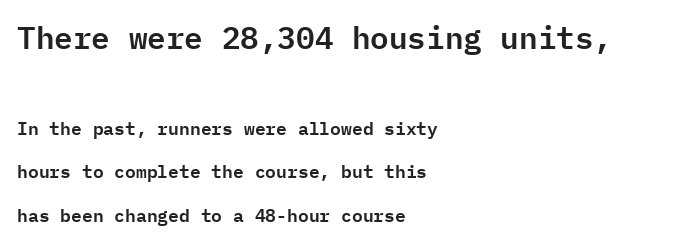
Leading: increased. The initial chunk of copy outweighs the following chunk in type size. Typeset ragged right — the left edge is the straight one. Is the letter spacing exaggerated? No — it looks like the ordinary default.
